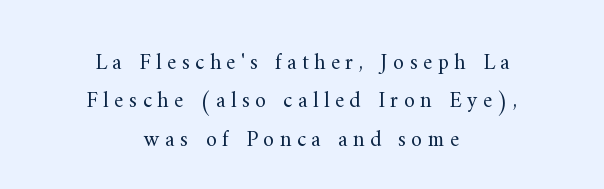
Q: Is the text bold? A: No.
Q: Is the text italic (slanted)? A: No, it is upright.
Q: Is the text underlined? A: No.
Q: How is the paragraph aligned? A: Centered.
Q: Is the spacing between letters normal or unusually wide? A: Unusually wide.
